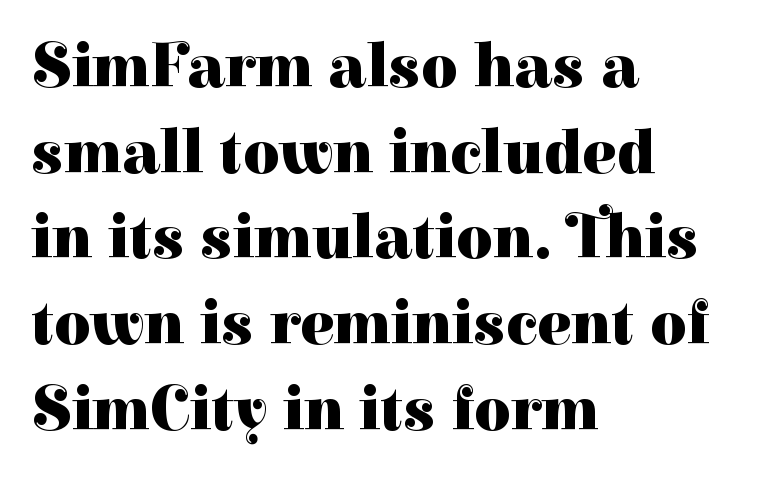
Q: Is the text bold? A: Yes.
Q: Is the text italic (slanted)? A: No, it is upright.
Q: Is the typeface a serif or a sans-serif typeface? A: Serif.
Q: Is the text underlined? A: No.
Q: How is the paragraph aligned? A: Left-aligned.
Q: Is the spacing between letters normal or unusually wide? A: Normal.
Q: Is the spacing between lines tight, normal or loose? A: Normal.
Q: Width (condensed, normal, or wide)? A: Normal.
Q: Stroke contrast? A: High.
Q: x-height? A: Medium.
Q: Monospaced? A: No.
